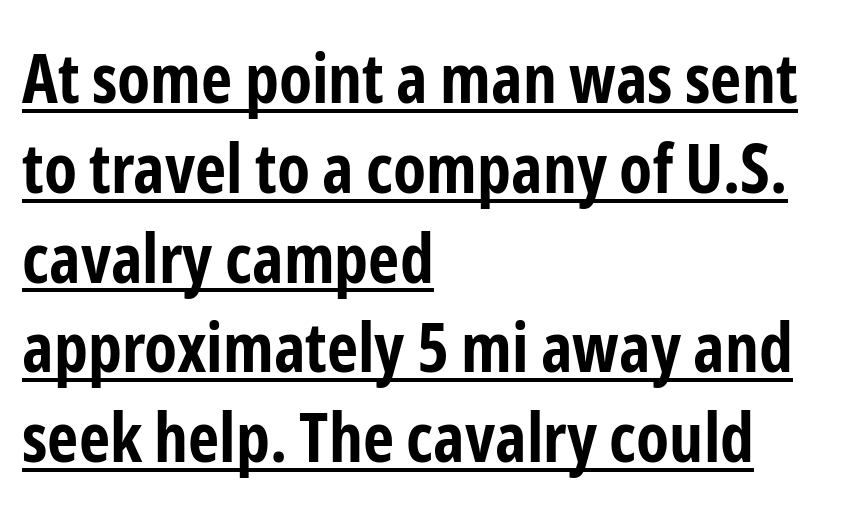
Q: Is the text bold? A: Yes.
Q: Is the text italic (slanted)? A: No, it is upright.
Q: Is the typeface a serif or a sans-serif typeface? A: Sans-serif.
Q: Is the text underlined? A: Yes.
Q: How is the paragraph aligned? A: Left-aligned.
Q: Is the spacing between letters normal or unusually wide? A: Normal.
Q: Is the spacing between lines tight, normal or loose? A: Normal.
Q: Width (condensed, normal, or wide)? A: Condensed.
Q: Stroke contrast? A: Low.
Q: x-height? A: Medium.
Q: Monospaced? A: No.
